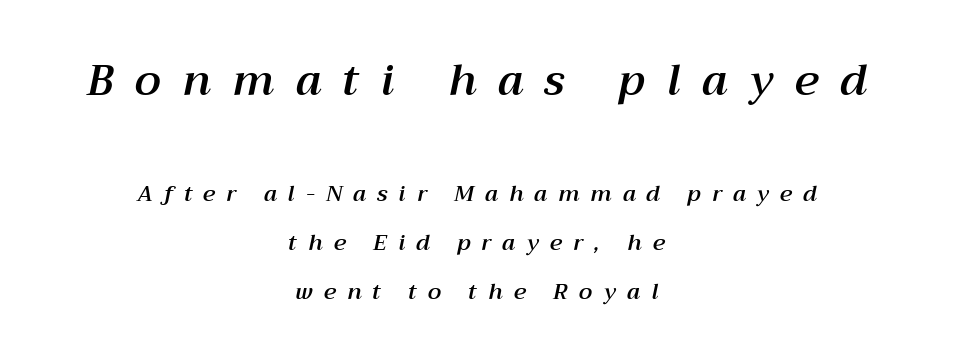
Q: Is the text italic (slanted)? A: Yes, it leans right by about 12 degrees.
Q: Is the text underlined? A: No.
Q: How is the paragraph aligned? A: Centered.
Q: Is the spacing between letters normal or unusually wide? A: Unusually wide.
Q: Is the spacing between lines tight, normal or loose? A: Loose.
Q: Which block of text is set in a larger size, the first (top) or the second (bottom)? A: The first (top) one.
Q: Width (condensed, normal, or wide)? A: Normal.
Q: Stroke contrast? A: Medium.
Q: x-height? A: Medium.
Q: Monospaced? A: No.
